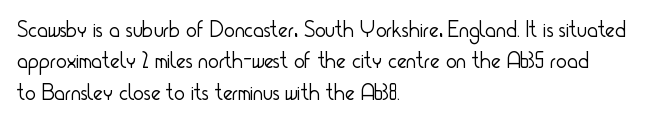
The image shows 23 px text type, upright; set left-aligned, normal line spacing (1.36x), normal letter spacing, not underlined.
